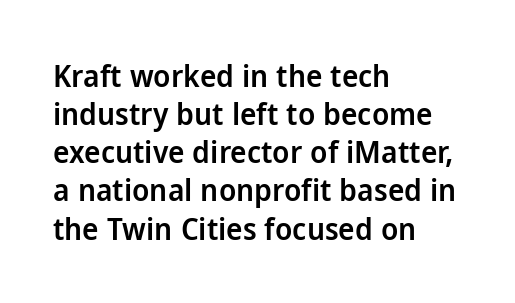
{"serif": "no", "italic": "no", "bold": "semi", "weight": "semibold", "width": "normal", "stroke_contrast": "low", "x_height": "medium", "monospaced": "no", "underline": "no", "align": "left", "line_spacing_ratio": 1.23, "letter_spacing": "normal", "letter_spacing_em": 0.0, "glyph_px": 31}
